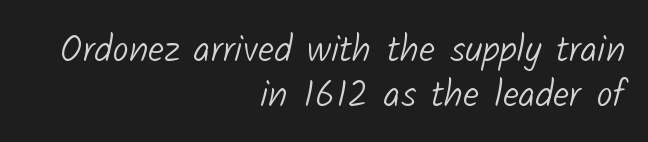
In terms of letterform style, serifs are entirely absent. Looks like regular typesetting: each glyph gets only the width it needs. Students, note that the glyphs here touch the page at normal intervals. The space beneath each line is pristine and unruled.
